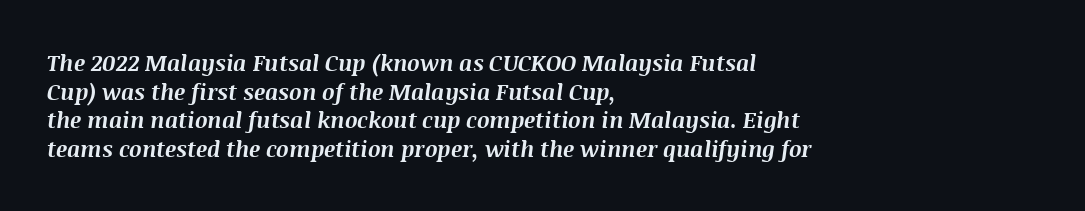
The image shows 22 px bold type, italic (leaning right); set left-aligned, normal line spacing (1.3x), normal letter spacing, not underlined.
